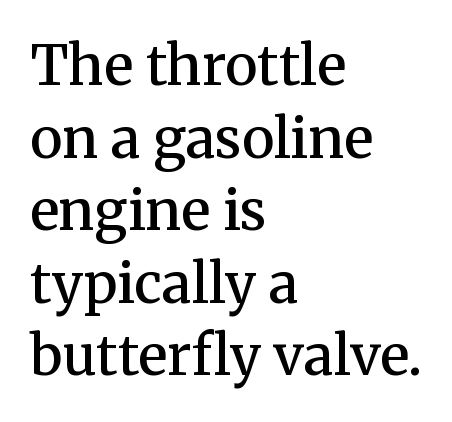
Q: Is the text bold? A: Semi-bold.
Q: Is the text italic (slanted)? A: No, it is upright.
Q: Is the typeface a serif or a sans-serif typeface? A: Serif.
Q: Is the text underlined? A: No.
Q: How is the paragraph aligned? A: Left-aligned.
Q: Is the spacing between letters normal or unusually wide? A: Normal.
Q: Is the spacing between lines tight, normal or loose? A: Normal.
Q: Width (condensed, normal, or wide)? A: Normal.
Q: Stroke contrast? A: Medium.
Q: x-height? A: Medium.
Q: Monospaced? A: No.
